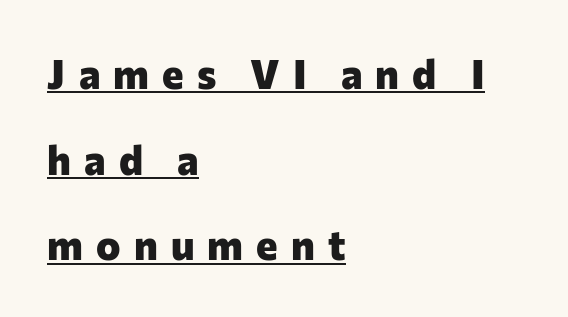
Q: Is the text bold? A: Yes.
Q: Is the text italic (slanted)? A: No, it is upright.
Q: Is the typeface a serif or a sans-serif typeface? A: Sans-serif.
Q: Is the text underlined? A: Yes.
Q: How is the paragraph aligned? A: Left-aligned.
Q: Is the spacing between letters normal or unusually wide? A: Unusually wide.
Q: Is the spacing between lines tight, normal or loose? A: Loose.
Q: Width (condensed, normal, or wide)? A: Normal.
Q: Stroke contrast? A: Low.
Q: x-height? A: Medium.
Q: Monospaced? A: No.
